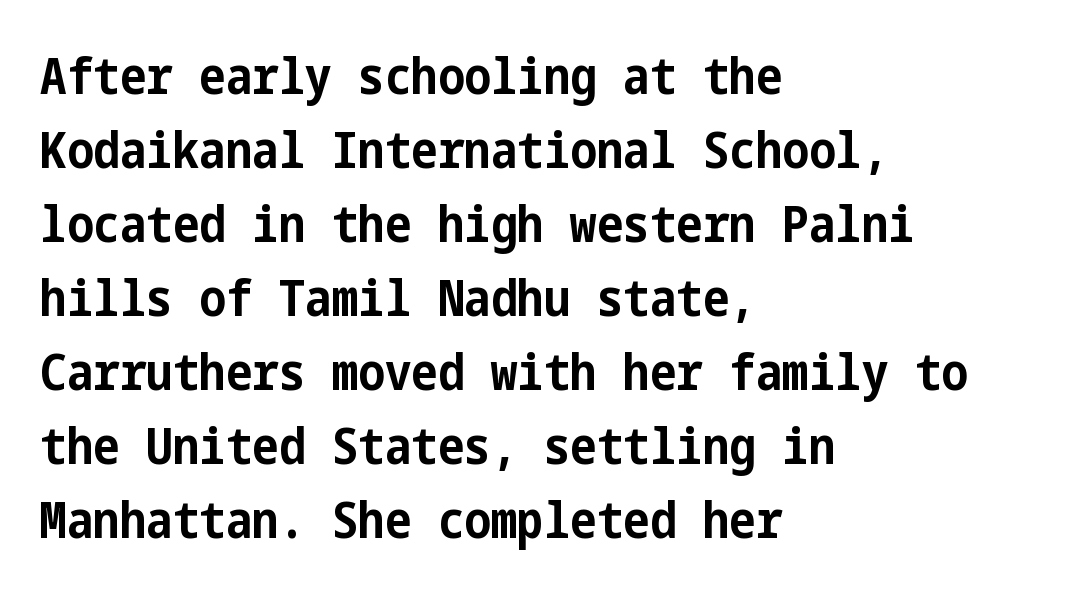
{"serif": "no", "italic": "no", "bold": "yes", "weight": "bold", "width": "condensed", "stroke_contrast": "low", "x_height": "medium", "underline": "no", "align": "left", "line_spacing": "normal", "line_spacing_ratio": 1.48, "letter_spacing": "normal", "letter_spacing_em": 0.0, "glyph_px": 50}
